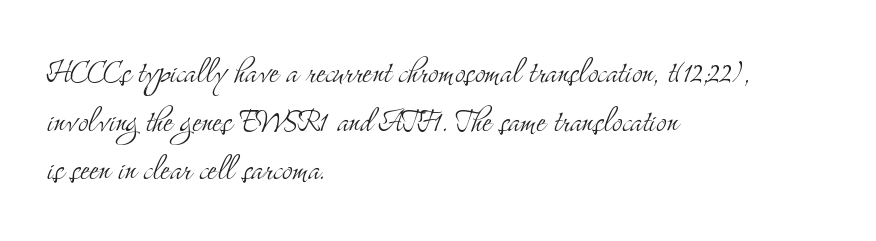
{"serif": "yes", "bold": "no", "weight": "light", "width": "condensed", "stroke_contrast": "medium", "x_height": "small", "monospaced": "no", "underline": "no", "align": "left", "line_spacing": "normal", "line_spacing_ratio": 1.25, "letter_spacing": "normal", "letter_spacing_em": 0.0, "glyph_px": 39}
